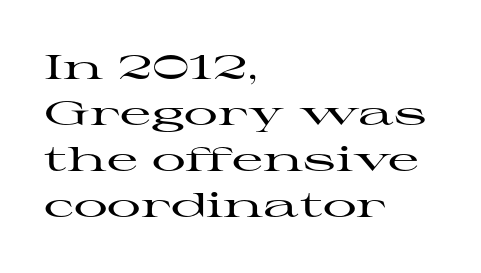
Each letter's strokes conclude with small projecting serifs. Is the letter spacing exaggerated? No — it looks like the ordinary default. Tall strokes in this sample are plumb rather than angled. Looks like regular typesetting: each glyph gets only the width it needs. Only glyphs here, with clear space below each row.
